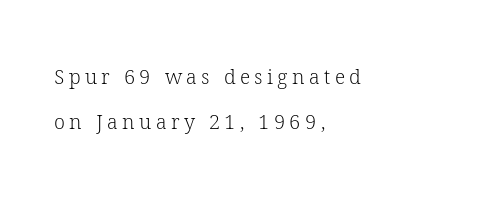
The image shows 20 px text type, upright; set left-aligned, loose line spacing (2.27x), unusually wide letter spacing (+0.22 em), not underlined.
